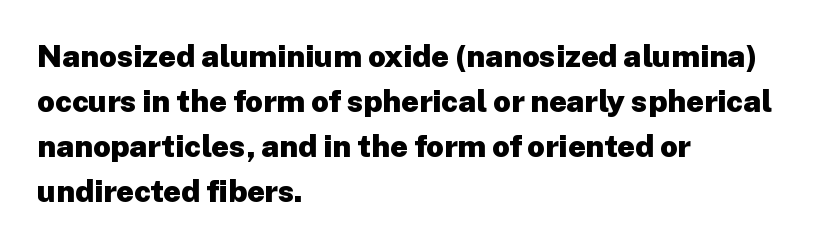
The specimen omits any rule beneath the text block's lines. Its strokes are broad and dark, the hallmark of bold type. Typeset ragged right — the left edge is the straight one. The letters advance in unequal steps, a hallmark of proportional type.
